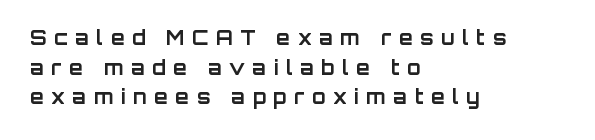
The image shows 20 px bold type, upright; set left-aligned, normal line spacing (1.48x), unusually wide letter spacing (+0.37 em), not underlined.
